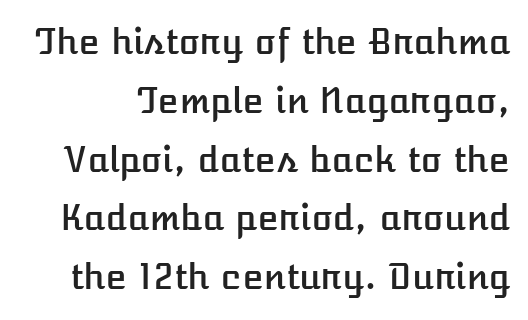
Each row of text sits above clean, open space. The letters advance in unequal steps, a hallmark of proportional type. A typesetter would call this zero additional tracking. Line spacing here is normal. You can tell it's not italic because the verticals are truly vertical.
